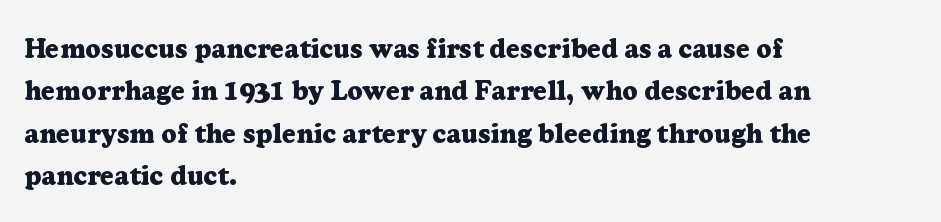
{"italic": "no", "bold": "yes", "underline": "no", "align": "left", "line_spacing": "normal", "line_spacing_ratio": 1.57, "letter_spacing": "normal", "letter_spacing_em": 0.0, "glyph_px": 27}
